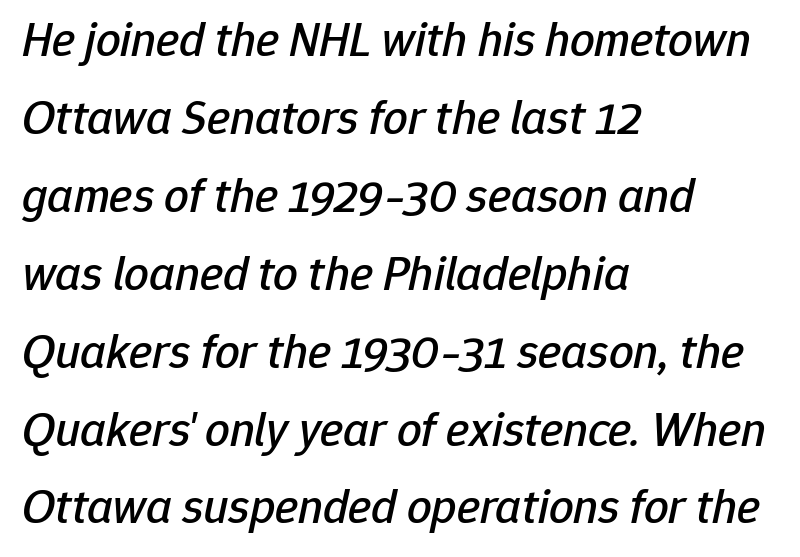
{"italic": "yes", "lean": "right", "slant_degrees": 12, "width": "normal", "stroke_contrast": "low", "x_height": "medium", "monospaced": "no", "underline": "no", "align": "left", "line_spacing": "normal", "line_spacing_ratio": 1.59, "letter_spacing": "normal", "letter_spacing_em": 0.0, "glyph_px": 49}
